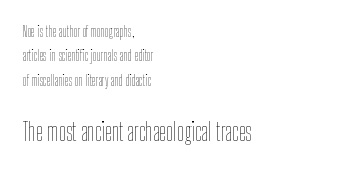
The image shows 25 px text type, upright; set left-aligned, line spacing 1.75x, normal letter spacing, not underlined; the second (bottom) block is 1.79x larger.
